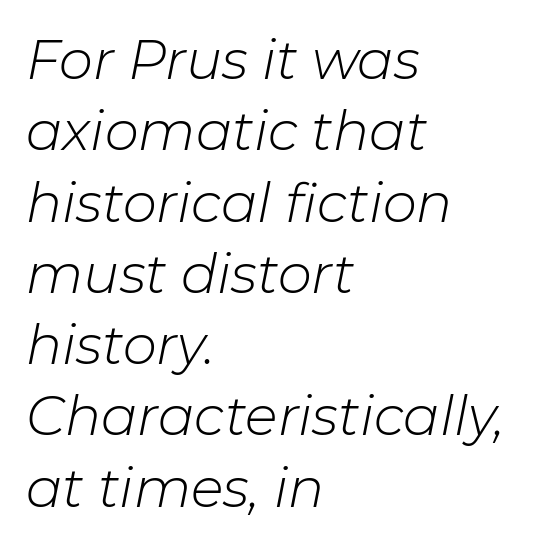
Q: Is the text bold? A: No.
Q: Is the text italic (slanted)? A: Yes, it leans right by about 11 degrees.
Q: Is the text underlined? A: No.
Q: How is the paragraph aligned? A: Left-aligned.
Q: Is the spacing between letters normal or unusually wide? A: Normal.
Q: Is the spacing between lines tight, normal or loose? A: Normal.
Q: Width (condensed, normal, or wide)? A: Normal.
Q: Stroke contrast? A: Low.
Q: x-height? A: Medium.
Q: Monospaced? A: No.
